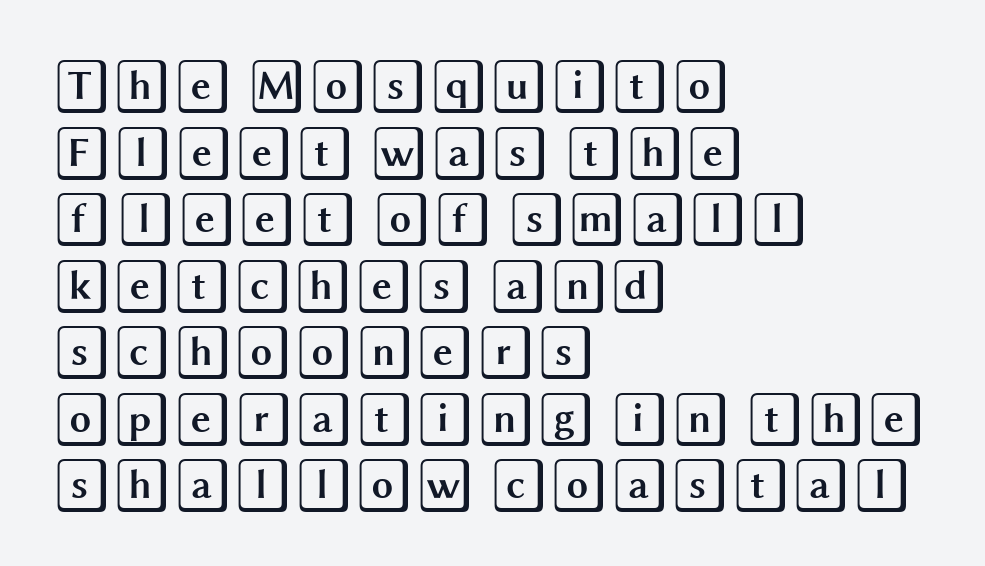
Q: Is the text italic (slanted)? A: No, it is upright.
Q: Is the text underlined? A: No.
Q: How is the paragraph aligned? A: Left-aligned.
Q: Is the spacing between letters normal or unusually wide? A: Normal.
Q: Width (condensed, normal, or wide)? A: Wide.
Q: x-height? A: Large.
